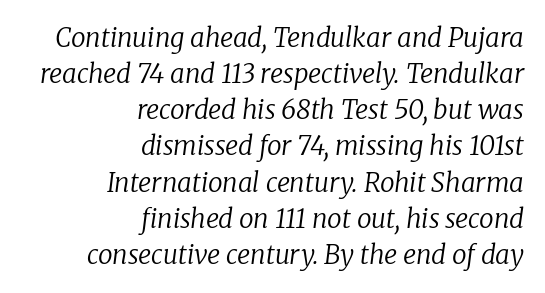
The tracking reads as untouched default to a designer's eye. Each line ends at the same right margin while the left side varies. Stem width sits at or under what a default text font uses. Normally led — the rows are evenly, conventionally spaced.
